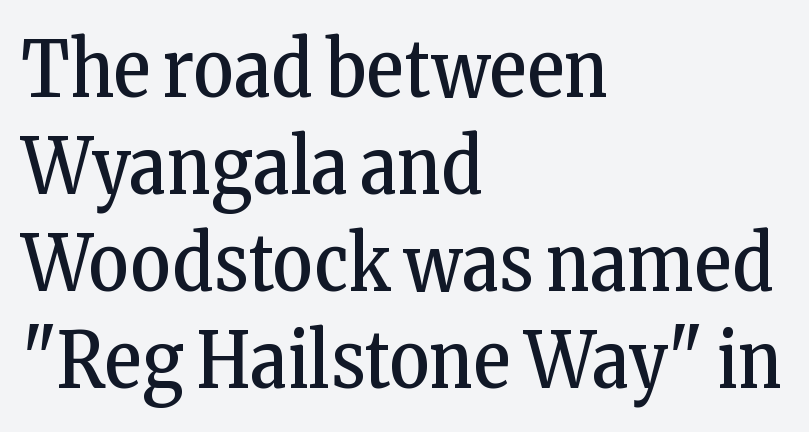
The image shows 77 px regular-weight, condensed serif type, upright; set left-aligned, normal line spacing (1.26x), normal letter spacing, not underlined; low stroke contrast and a medium x-height.
